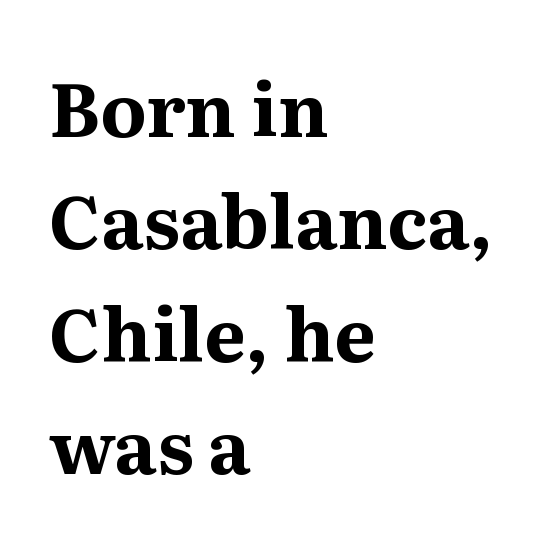
Ordinary non-slanted type is in use. Nobody touched the tracking dial on this one. Character widths vary here, with narrow letters taking less room than wide ones. Does the leading feel generous? No, just average. Check where the strokes stop: tiny serifs finish them off. Stroke thickness is high; the sample reads as a true bold.
